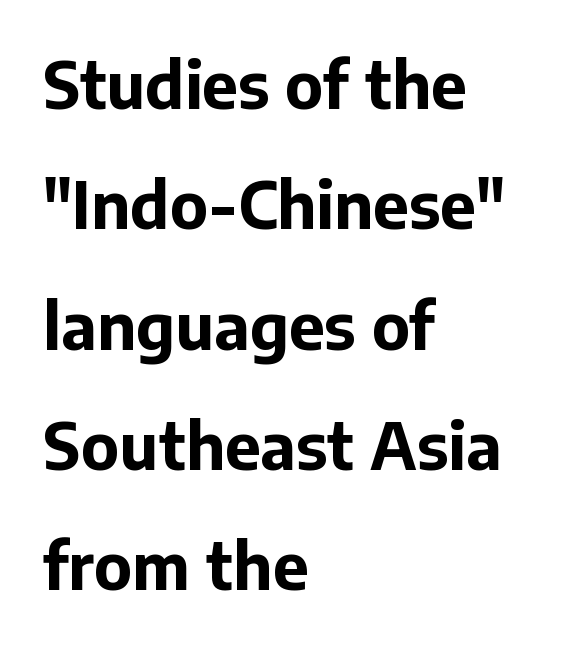
{"serif": "no", "italic": "no", "bold": "yes", "weight": "bold", "width": "normal", "stroke_contrast": "low", "x_height": "medium", "monospaced": "no", "underline": "no", "align": "left", "line_spacing_ratio": 1.88, "letter_spacing": "normal", "letter_spacing_em": 0.0, "glyph_px": 64}
